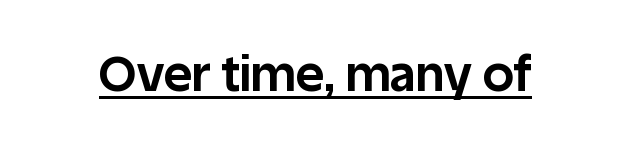
{"serif": "no", "italic": "no", "bold": "yes", "weight": "bold", "width": "normal", "stroke_contrast": "low", "x_height": "large", "monospaced": "no", "underline": "yes", "letter_spacing": "normal", "letter_spacing_em": 0.0, "glyph_px": 49}
